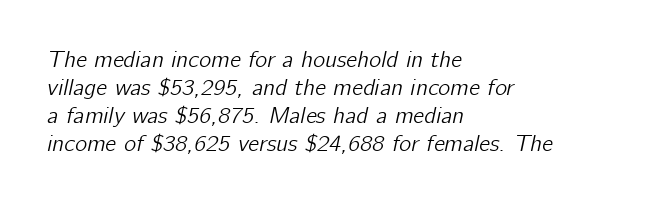
Tracking value appears to be zero — textbook default spacing. Layout note: lines flush left. Type without underlining. Rendered with sloped, italic letterforms.
